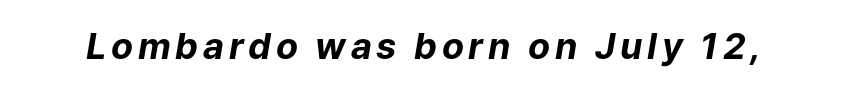
Q: Is the text bold? A: Yes.
Q: Is the text italic (slanted)? A: Yes, it leans right by about 9 degrees.
Q: Is the text underlined? A: No.
Q: Width (condensed, normal, or wide)? A: Normal.
Q: Stroke contrast? A: Low.
Q: x-height? A: Medium.
Q: Monospaced? A: No.
